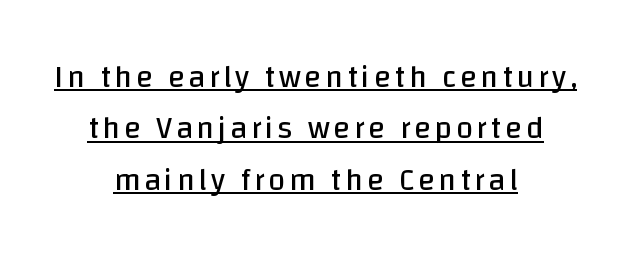
The image shows 31 px regular-weight sans-serif type, upright; set centered, normal line spacing (1.66x), underlined; low stroke contrast and a large x-height.
